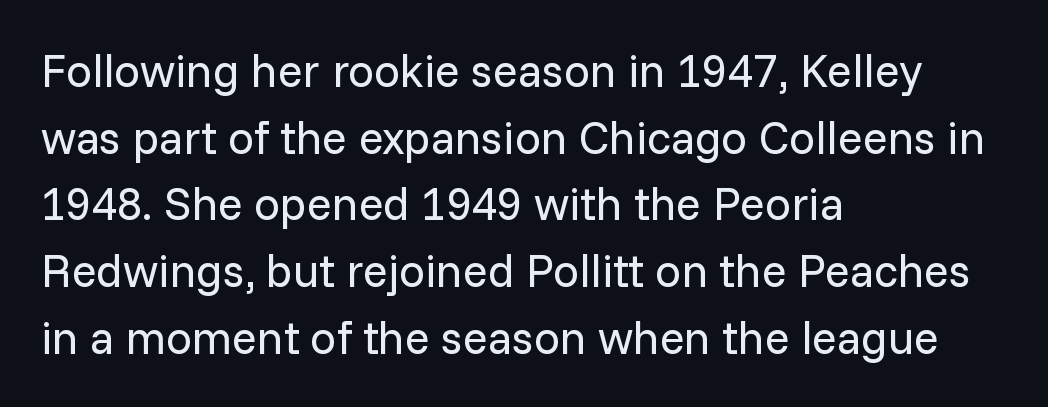
The specimen reads as upright at a glance. Each row of text sits above clean, open space. Typographically, this falls in the sans-serif category. Spacing verdict: proportional, widths tailored to each character.
